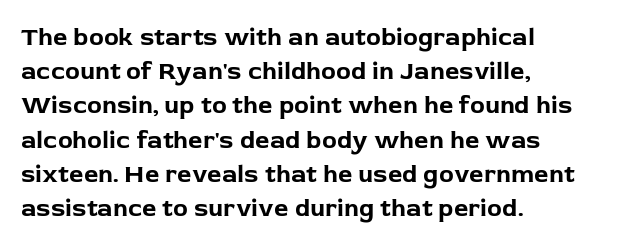
The lines in this sample share a left origin and differ only in where they stop. Summary of vertical rhythm: regular, with standard interline spacing. Italic: no, the glyphs are upright roman. The letterforms sit shoulder to shoulder at normal distance. Set as a true bold cut, around the 700 mark. The baseline area is clear.
